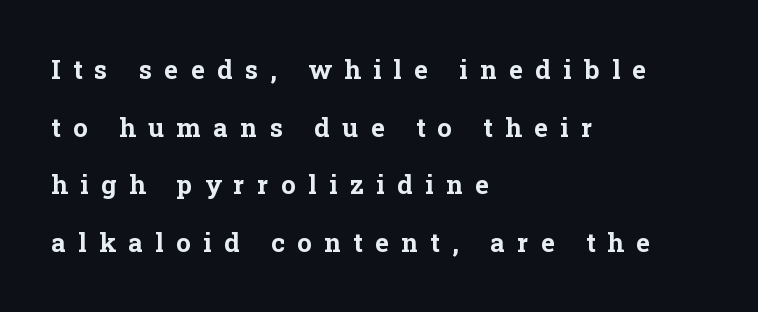
The image shows 26 px bold type, upright; set left-aligned, loose line spacing (2.22x), unusually wide letter spacing (+0.48 em), not underlined.
